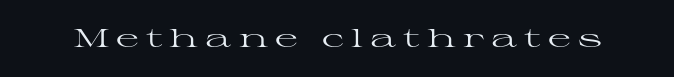
Q: Is the text bold? A: No.
Q: Is the text italic (slanted)? A: No, it is upright.
Q: Is the text underlined? A: No.
Q: Is the spacing between letters normal or unusually wide? A: Unusually wide.
